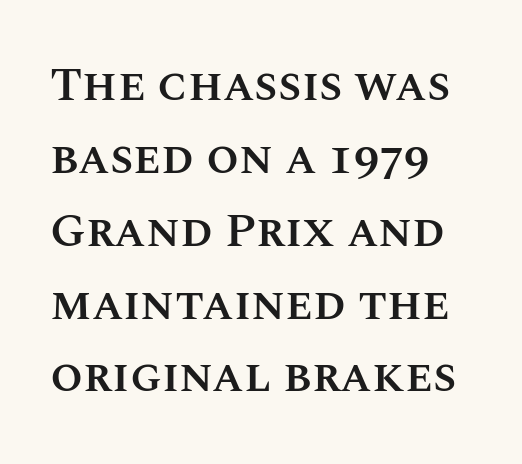
Q: Is the text bold? A: Semi-bold.
Q: Is the text italic (slanted)? A: No, it is upright.
Q: Is the text underlined? A: No.
Q: How is the paragraph aligned? A: Left-aligned.
Q: Is the spacing between letters normal or unusually wide? A: Normal.
Q: Is the spacing between lines tight, normal or loose? A: Normal.
Q: Width (condensed, normal, or wide)? A: Normal.
Q: Stroke contrast? A: Medium.
Q: x-height? A: Large.
Q: Monospaced? A: No.
